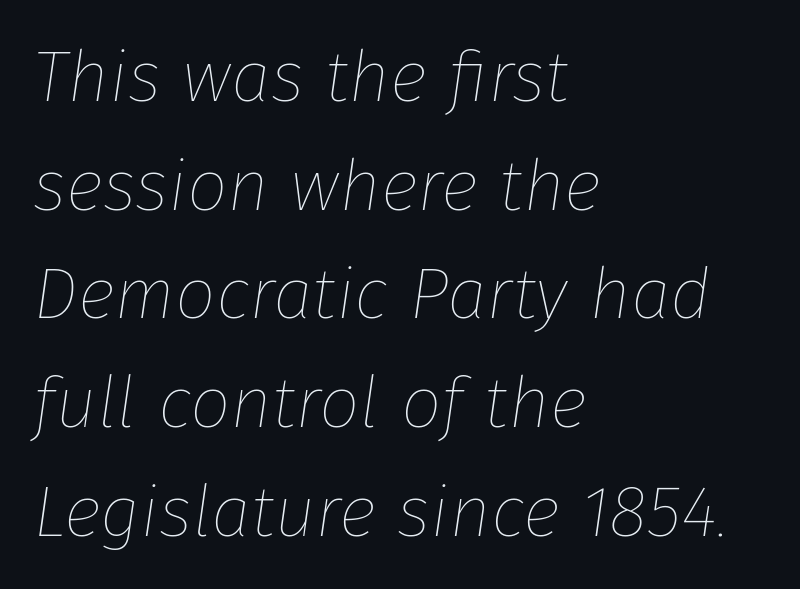
Q: Is the text bold? A: No.
Q: Is the text italic (slanted)? A: Yes, it leans right by about 8 degrees.
Q: Is the text underlined? A: No.
Q: How is the paragraph aligned? A: Left-aligned.
Q: Is the spacing between letters normal or unusually wide? A: Normal.
Q: Is the spacing between lines tight, normal or loose? A: Normal.
Q: Width (condensed, normal, or wide)? A: Normal.
Q: Stroke contrast? A: Low.
Q: x-height? A: Medium.
Q: Monospaced? A: No.
